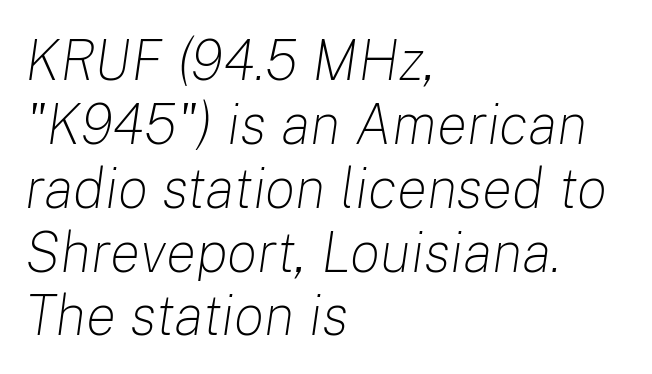
The image shows 57 px light type, italic (leaning right); set left-aligned, tight line spacing (1.12x), normal letter spacing, not underlined; low stroke contrast and a medium x-height.
